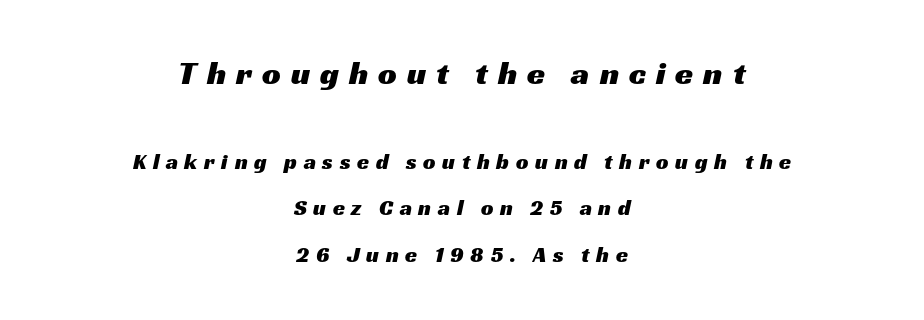
{"serif": "no", "width": "wide", "stroke_contrast": "medium", "x_height": "medium", "monospaced": "no", "underline": "no", "align": "center", "line_spacing": "loose", "line_spacing_ratio": 2.11, "letter_spacing": "wide", "letter_spacing_em": 0.3, "larger_block": "first", "size_ratio": 1.5, "glyph_px": 33}
